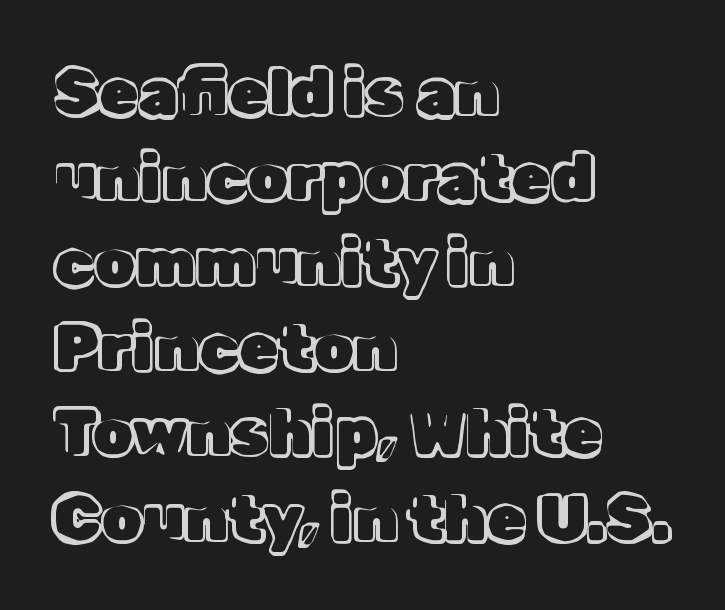
Q: Is the text italic (slanted)? A: No, it is upright.
Q: Is the text underlined? A: No.
Q: How is the paragraph aligned? A: Left-aligned.
Q: Is the spacing between letters normal or unusually wide? A: Normal.
Q: Is the spacing between lines tight, normal or loose? A: Normal.
Q: Width (condensed, normal, or wide)? A: Normal.
Q: x-height? A: Medium.
Q: Monospaced? A: No.
